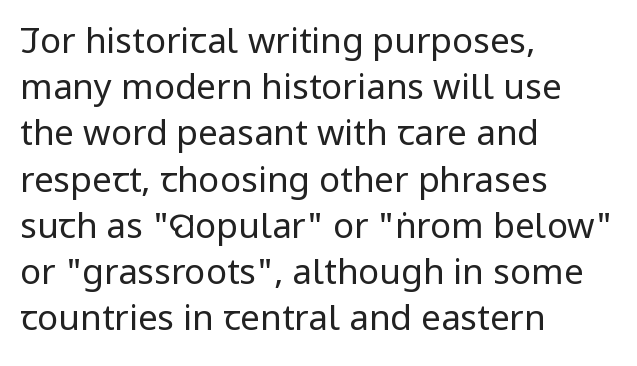
Q: Is the text bold? A: No.
Q: Is the text italic (slanted)? A: No, it is upright.
Q: Is the typeface a serif or a sans-serif typeface? A: Sans-serif.
Q: Is the text underlined? A: No.
Q: How is the paragraph aligned? A: Left-aligned.
Q: Is the spacing between letters normal or unusually wide? A: Normal.
Q: Is the spacing between lines tight, normal or loose? A: Normal.
Q: Width (condensed, normal, or wide)? A: Condensed.
Q: Stroke contrast? A: Low.
Q: x-height? A: Large.
Q: Monospaced? A: No.
